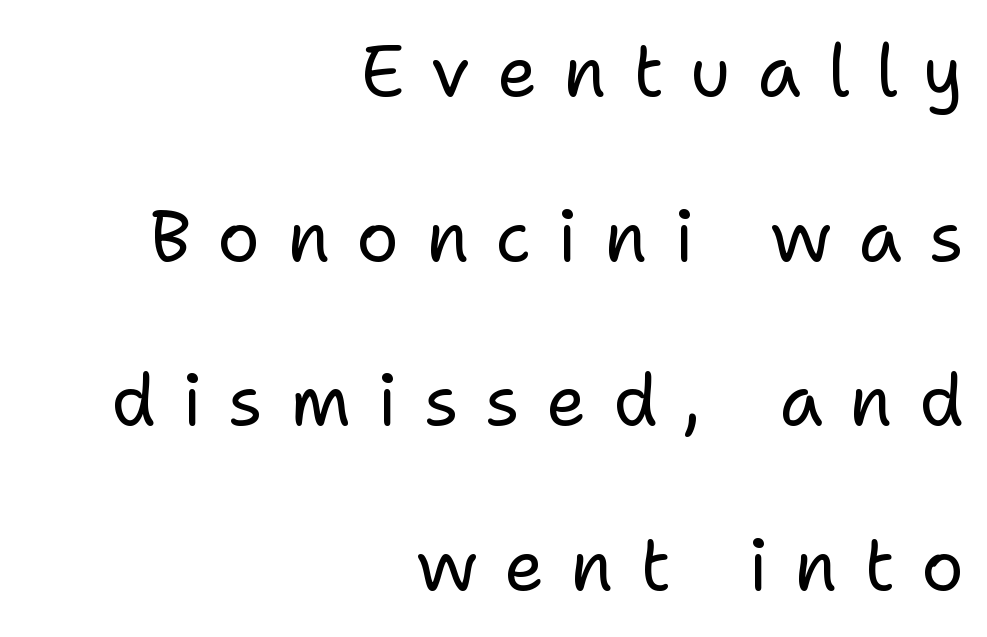
Q: Is the text bold? A: No.
Q: Is the text italic (slanted)? A: No, it is upright.
Q: Is the typeface a serif or a sans-serif typeface? A: Sans-serif.
Q: Is the text underlined? A: No.
Q: How is the paragraph aligned? A: Right-aligned.
Q: Is the spacing between letters normal or unusually wide? A: Unusually wide.
Q: Is the spacing between lines tight, normal or loose? A: Loose.
Q: Width (condensed, normal, or wide)? A: Normal.
Q: Stroke contrast? A: Low.
Q: x-height? A: Medium.
Q: Monospaced? A: No.
